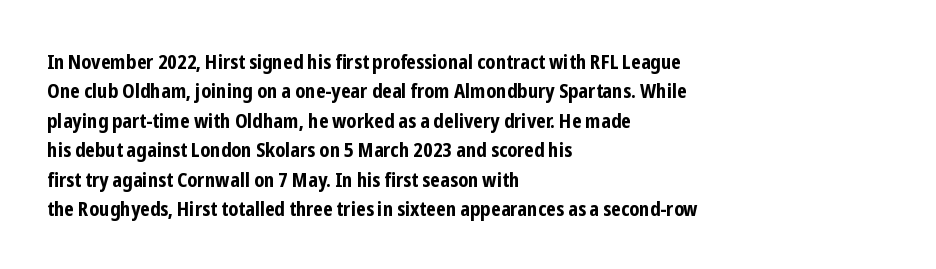
Emphasis by weight is at full strength: bold. The glyphs are unaccompanied by any horizontal stroke below them. Nothing unusual about the tracking: characters are spaced as the font intends. Do the letters lean? They stand straight. Every row of glyphs begins at an identical x-position on the left.
